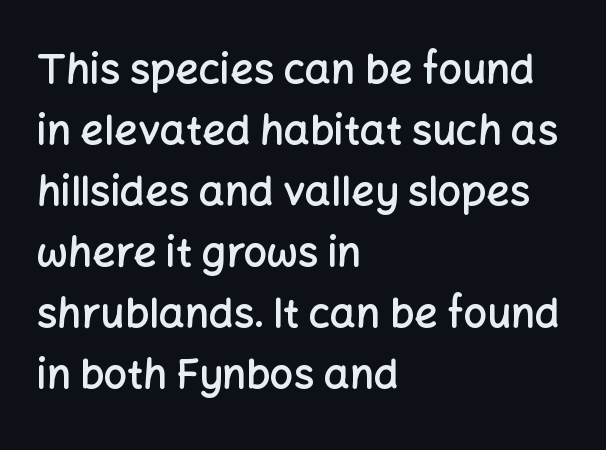
Alignment: flush left. Every stem runs plumb, perpendicular to the baseline. Bold? Not quite — semibold, heavier than regular but stopping short. Normally led — the rows are evenly, conventionally spaced. In terms of letterform style, serifs are entirely absent.
